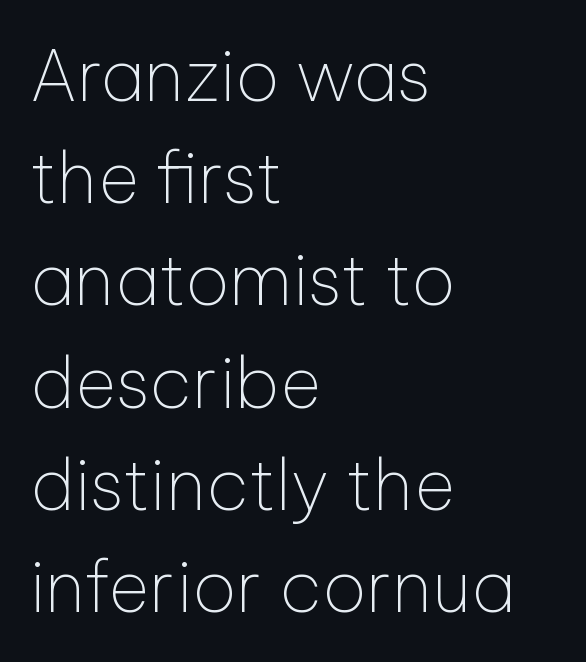
The weight would be labelled regular, book, light, or lighter still. Does the copy run flush right? No — it runs flush left. Short note: letters normally spaced. Every character sits straight up, as roman type does.
